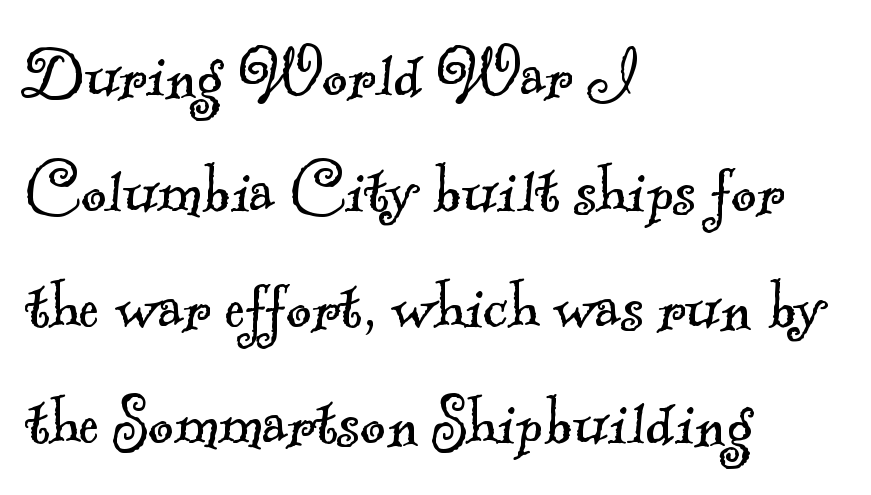
{"serif": "yes", "bold": "no", "weight": "light", "width": "normal", "x_height": "small", "monospaced": "no", "underline": "no", "align": "left", "line_spacing": "normal", "line_spacing_ratio": 1.47, "letter_spacing": "normal", "letter_spacing_em": 0.0, "glyph_px": 79}
